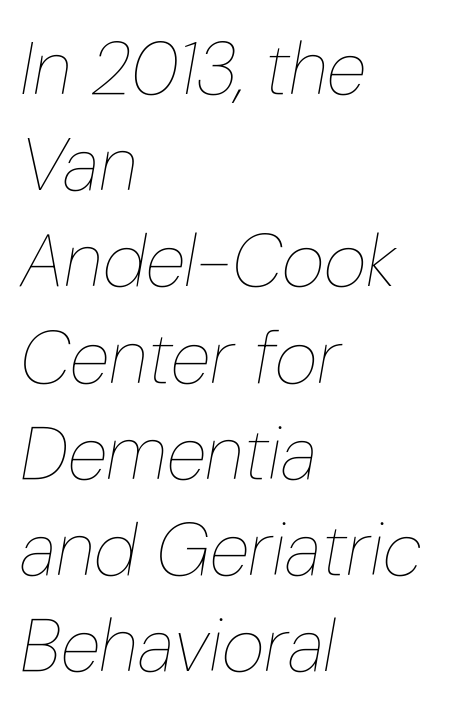
A typesetter would call this leading conventional body-copy spacing. Characters follow at the spacing the type designer built in. Varying glyph widths throughout — classic text-font behaviour. The text carries the slant typical of an italic or oblique font. Heft: none added — not bold.
